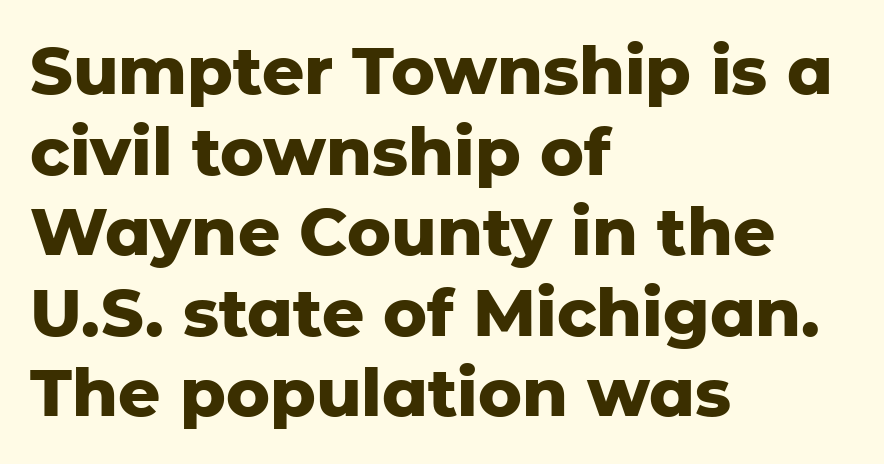
The image shows 66 px heavy sans-serif type, upright; set left-aligned, line spacing 1.22x, normal letter spacing, not underlined; low stroke contrast and a medium x-height.
